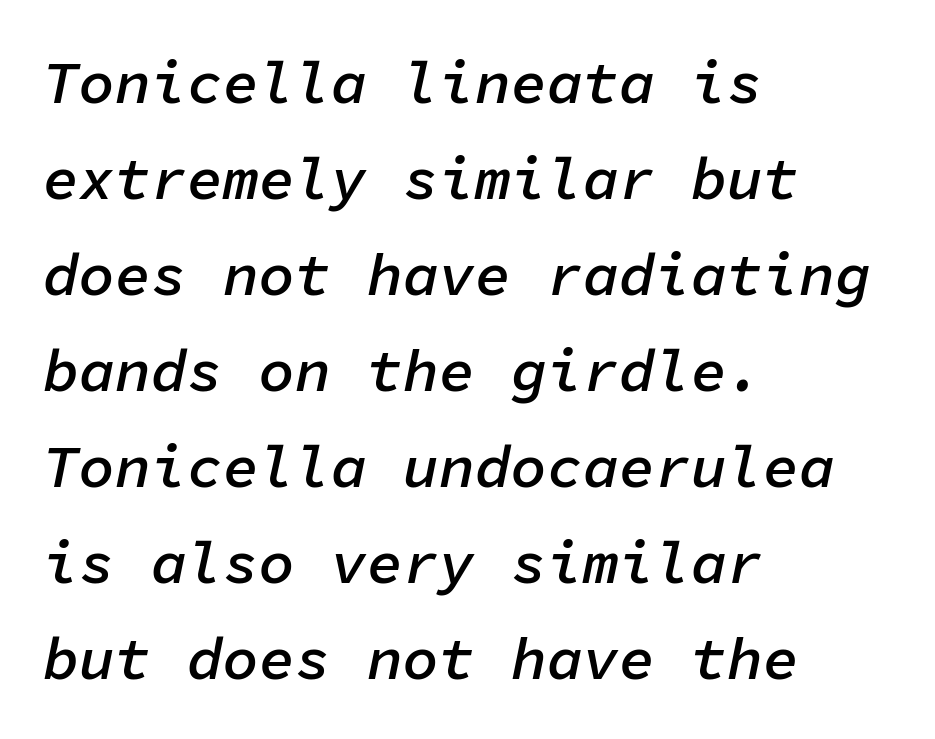
How are the letters spaced? Ordinarily, with no added tracking. All the whitespace from short lines collects on the right. Horizontal bands of white between lines are of average thickness. Descenders hang freely into open space. Looks like terminal output: every glyph gets an equal slot.
